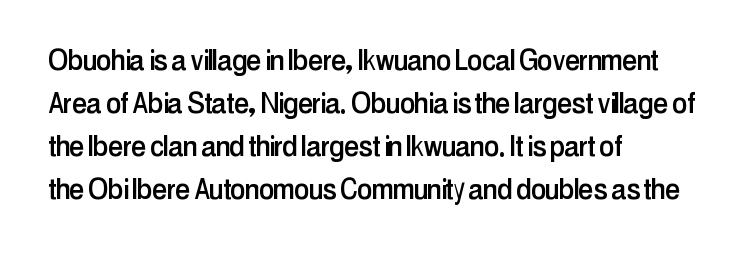
Nope, no serifs anywhere on these letters. Italic? Not at all — the glyphs are vertical. A typesetter would call this leading conventional body-copy spacing. Think of a printed novel: that variable character pitch is what you see here. This rendering leaves character spacing at its baseline value. Every row of glyphs begins at an identical x-position on the left.
